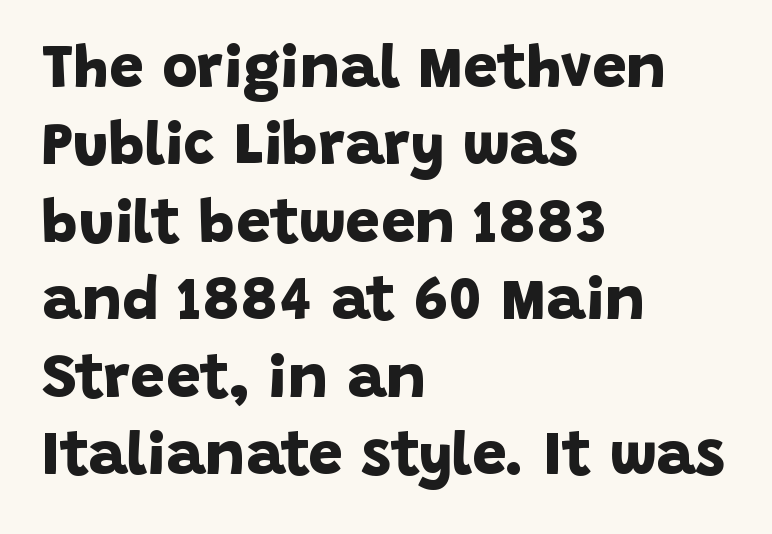
The typesetting leans heavy: a genuine bold. Does extra space separate the letters? No, they use regular spacing. Horizontal alignment here is leftward, the default for most running prose. Line spacing here is normal.
